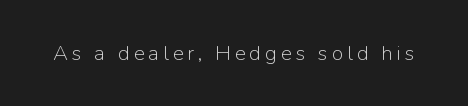
Q: Is the text bold? A: No.
Q: Is the text italic (slanted)? A: No, it is upright.
Q: Is the text underlined? A: No.
